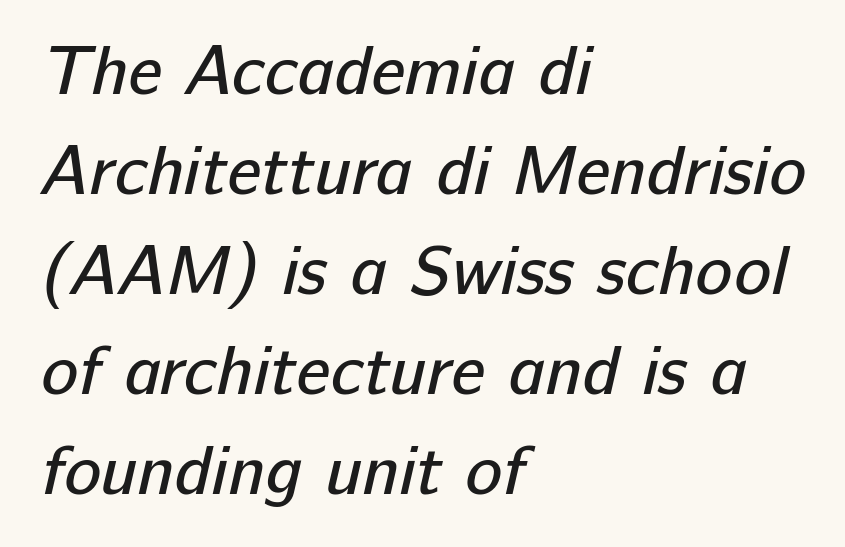
{"serif": "no", "bold": "no", "weight": "regular", "width": "normal", "stroke_contrast": "low", "x_height": "medium", "monospaced": "no", "underline": "no", "align": "left", "line_spacing": "normal", "line_spacing_ratio": 1.45, "letter_spacing": "normal", "letter_spacing_em": 0.0, "glyph_px": 69}
